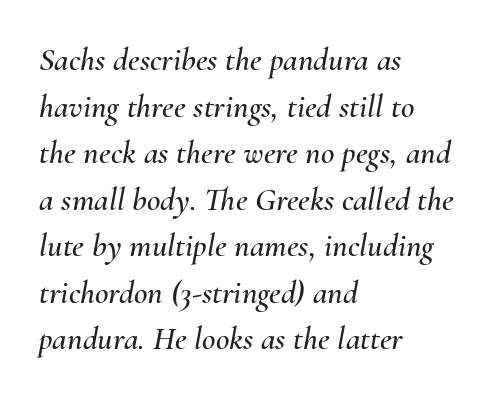
The image shows 33 px text type, italic (leaning right); set left-aligned, normal line spacing (1.41x), normal letter spacing, not underlined; medium stroke contrast and a small x-height.
